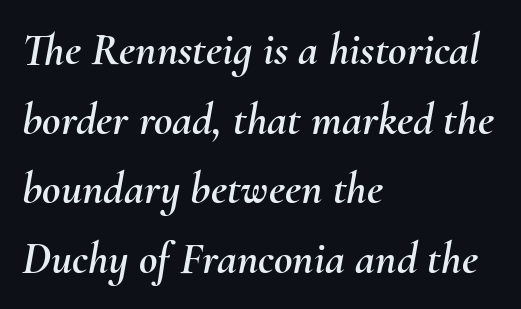
The image shows 45 px text type, italic (leaning right); set left-aligned, normal line spacing (1.55x), normal letter spacing, not underlined; medium stroke contrast and a small x-height.
